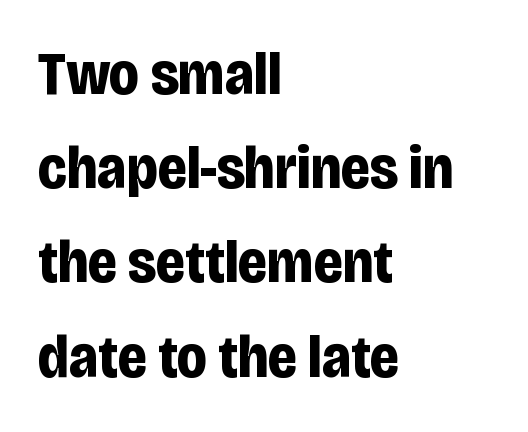
The image shows 60 px bold, condensed sans-serif type, upright; set left-aligned, normal line spacing (1.57x), normal letter spacing, not underlined; low stroke contrast and a large x-height.
